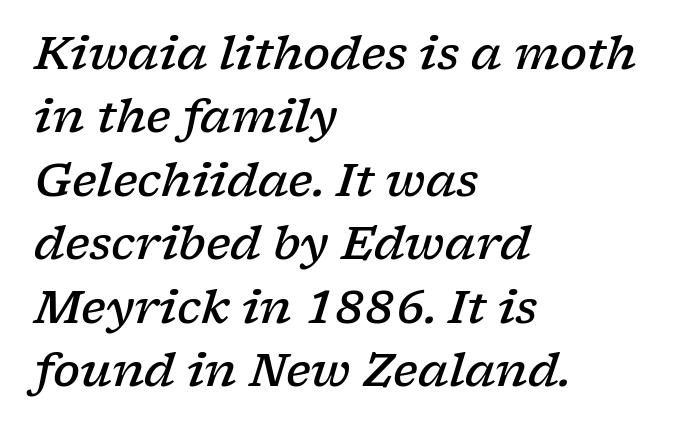
Compared with a centered layout, this one pins lines to the left instead. What's the leading like? Ordinary, nothing unusual. The font family rendered here belongs to the serif group. Caption: standard tracking, unaltered. Quick note: underline off.
